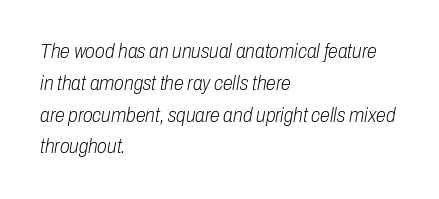
Q: Is the text bold? A: No.
Q: Is the text italic (slanted)? A: Yes, it leans right by about 10 degrees.
Q: Is the text underlined? A: No.
Q: How is the paragraph aligned? A: Left-aligned.
Q: Is the spacing between letters normal or unusually wide? A: Normal.
Q: Is the spacing between lines tight, normal or loose? A: Normal.
